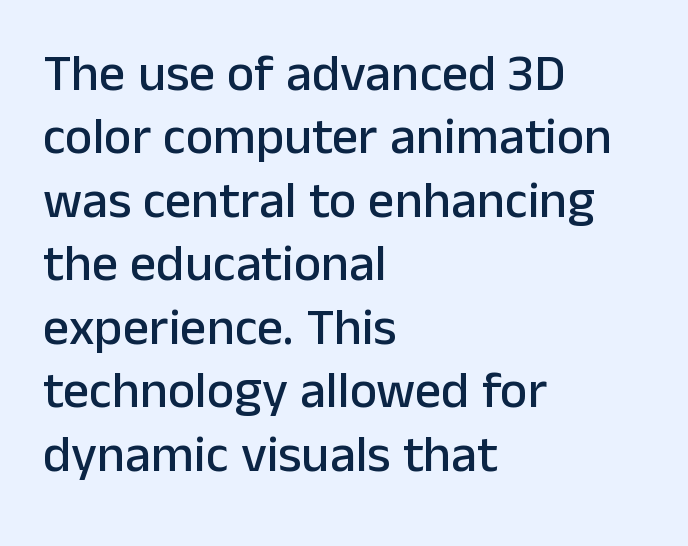
Q: Is the text italic (slanted)? A: No, it is upright.
Q: Is the typeface a serif or a sans-serif typeface? A: Sans-serif.
Q: Is the text underlined? A: No.
Q: How is the paragraph aligned? A: Left-aligned.
Q: Is the spacing between letters normal or unusually wide? A: Normal.
Q: Width (condensed, normal, or wide)? A: Normal.
Q: Stroke contrast? A: Low.
Q: x-height? A: Medium.
Q: Monospaced? A: No.
